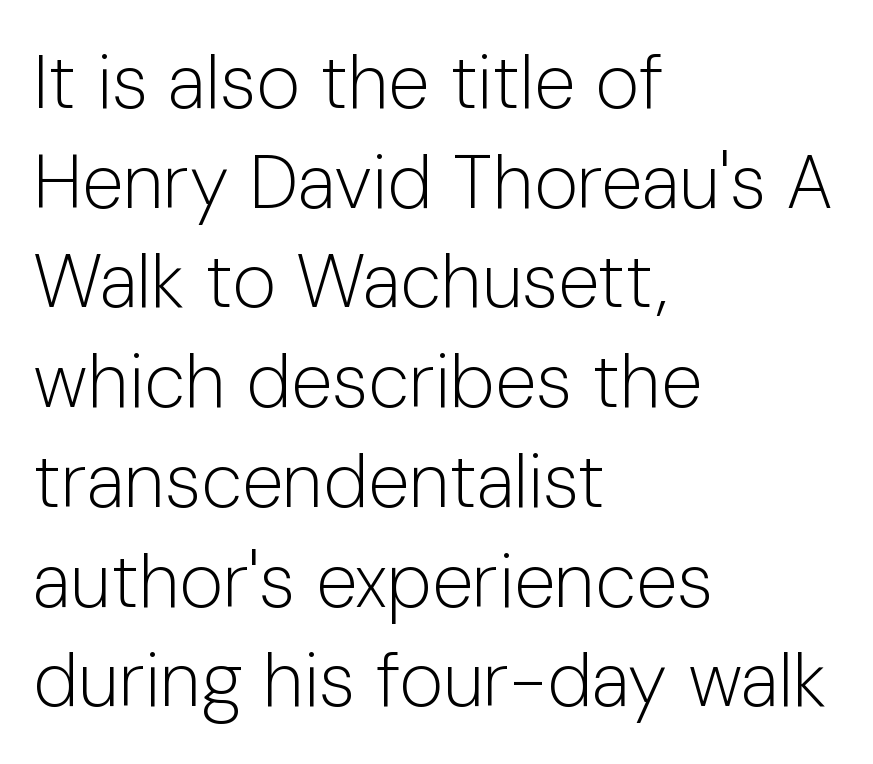
{"serif": "no", "italic": "no", "bold": "no", "weight": "light", "width": "normal", "stroke_contrast": "low", "x_height": "medium", "monospaced": "no", "underline": "no", "align": "left", "line_spacing": "normal", "line_spacing_ratio": 1.33, "letter_spacing": "normal", "letter_spacing_em": 0.0, "glyph_px": 75}
